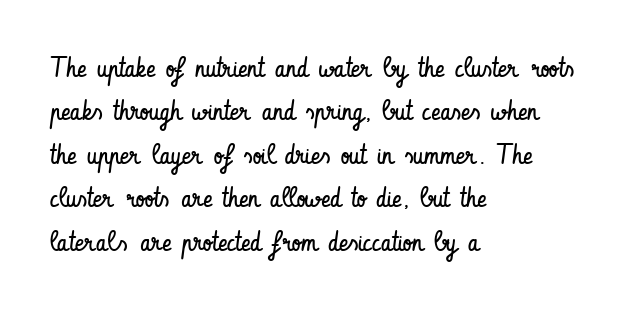
The image shows 28 px regular-weight, condensed sans-serif type, upright; set left-aligned, normal line spacing (1.55x), normal letter spacing, not underlined; low stroke contrast and a small x-height.
